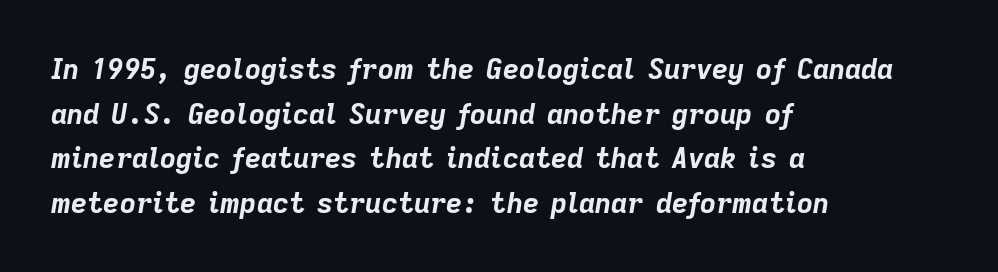
Q: Is the text bold? A: Yes.
Q: Is the text italic (slanted)? A: Yes, it leans right by about 9 degrees.
Q: Is the text underlined? A: No.
Q: How is the paragraph aligned? A: Left-aligned.
Q: Is the spacing between letters normal or unusually wide? A: Normal.
Q: Is the spacing between lines tight, normal or loose? A: Normal.
Q: Width (condensed, normal, or wide)? A: Normal.
Q: Stroke contrast? A: Low.
Q: x-height? A: Medium.
Q: Monospaced? A: No.
